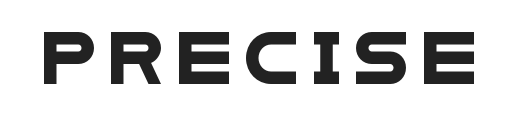
{"serif": "no", "width": "wide", "stroke_contrast": "low", "x_height": "large", "monospaced": "no", "underline": "no", "letter_spacing": "wide", "letter_spacing_em": 0.25, "glyph_px": 50}
